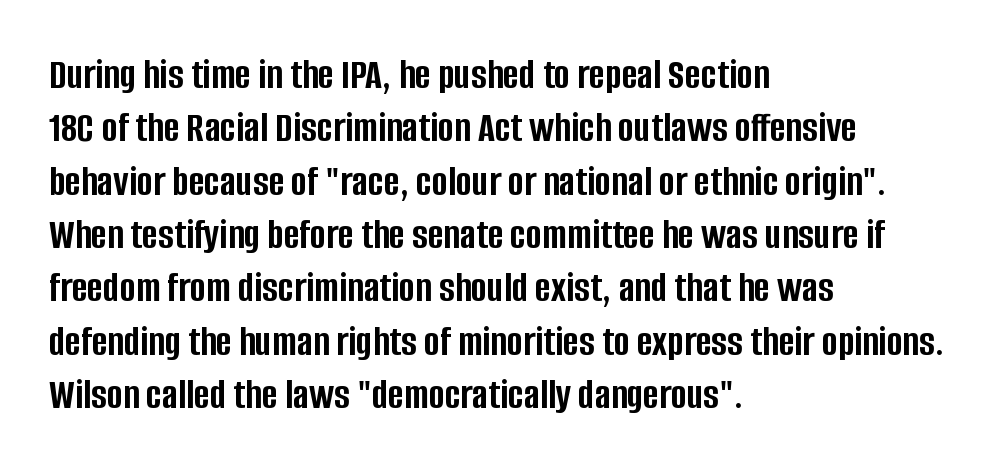
Q: Is the text bold? A: Yes.
Q: Is the text italic (slanted)? A: No, it is upright.
Q: Is the typeface a serif or a sans-serif typeface? A: Sans-serif.
Q: Is the text underlined? A: No.
Q: How is the paragraph aligned? A: Left-aligned.
Q: Is the spacing between letters normal or unusually wide? A: Normal.
Q: Width (condensed, normal, or wide)? A: Condensed.
Q: Stroke contrast? A: Low.
Q: x-height? A: Large.
Q: Monospaced? A: No.
